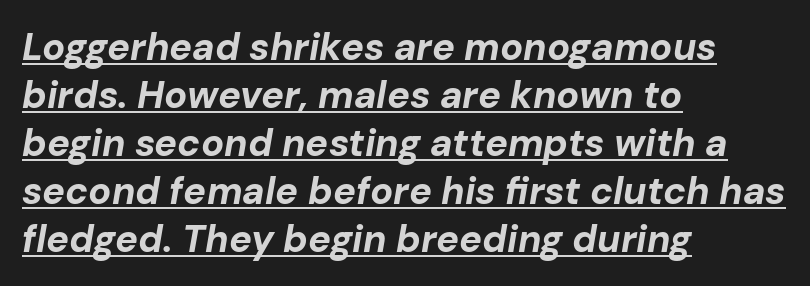
Q: Is the text bold? A: Yes.
Q: Is the text italic (slanted)? A: Yes, it leans right by about 10 degrees.
Q: Is the text underlined? A: Yes.
Q: How is the paragraph aligned? A: Left-aligned.
Q: Is the spacing between letters normal or unusually wide? A: Normal.
Q: Is the spacing between lines tight, normal or loose? A: Normal.
Q: Width (condensed, normal, or wide)? A: Normal.
Q: Stroke contrast? A: Low.
Q: x-height? A: Medium.
Q: Monospaced? A: No.
